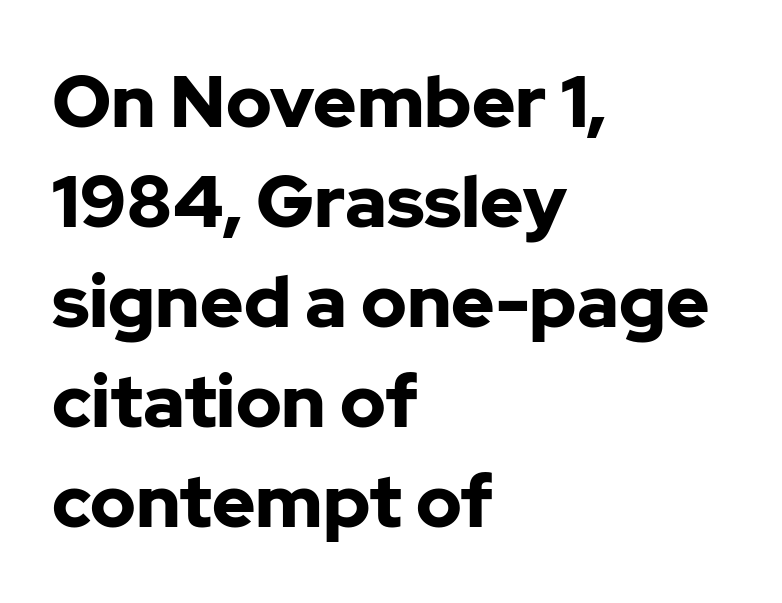
How heavy is the stroke? Heavy — this is a bold. Descender tails drop into unmarked territory. Spacing verdict: proportional, widths tailored to each character. This sample uses an upright cut, with every glyph sitting square on the baseline.
